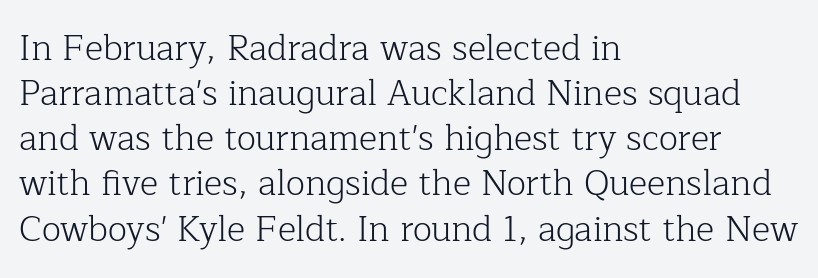
Stems and bowls with no extra thickness — not bold. Do the characters align in a grid? No, the font is proportional. The block of text has a typical density, with ordinary space between rows. Designer's note — italics off, roman on. The baseline area is clear.
